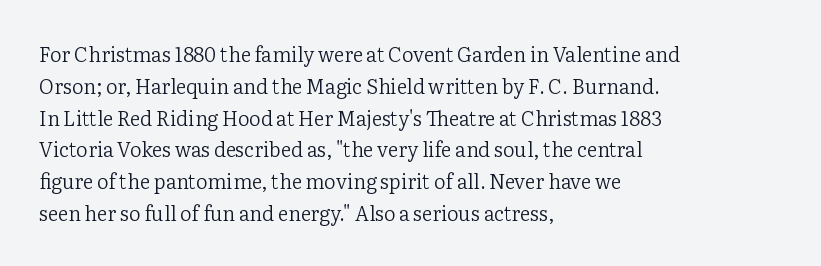
Q: Is the text bold? A: No.
Q: Is the text italic (slanted)? A: No, it is upright.
Q: Is the text underlined? A: No.
Q: How is the paragraph aligned? A: Left-aligned.
Q: Is the spacing between letters normal or unusually wide? A: Normal.
Q: Is the spacing between lines tight, normal or loose? A: Normal.
